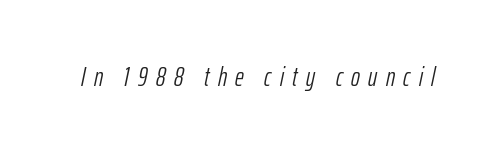
{"italic": "yes", "lean": "right", "slant_degrees": 12, "bold": "no", "underline": "no", "letter_spacing": "wide", "letter_spacing_em": 0.31, "glyph_px": 27}
